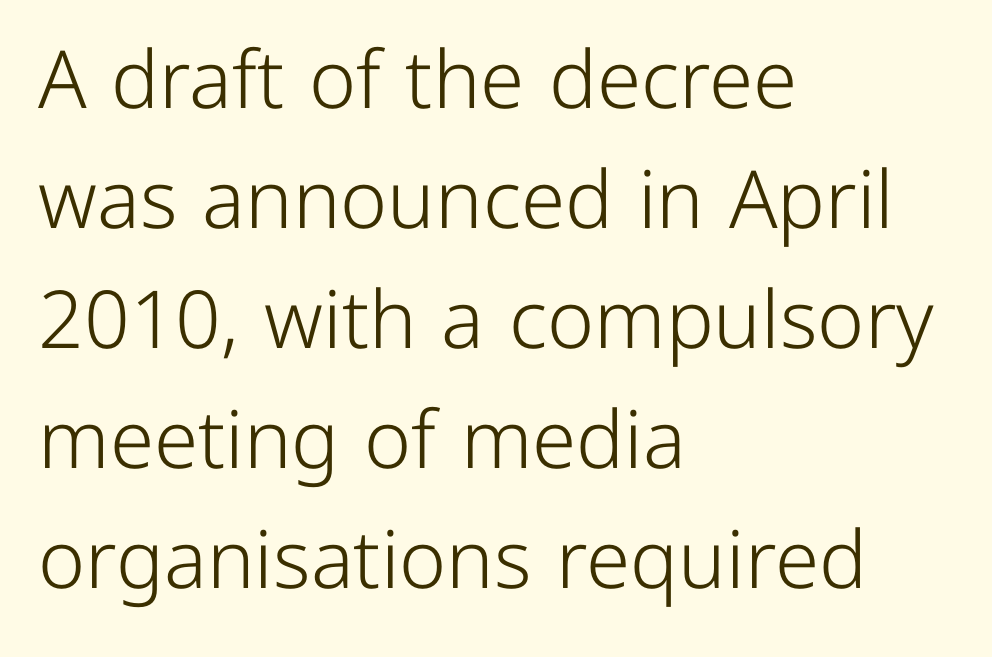
Q: Is the text bold? A: No.
Q: Is the text italic (slanted)? A: No, it is upright.
Q: Is the typeface a serif or a sans-serif typeface? A: Sans-serif.
Q: Is the text underlined? A: No.
Q: How is the paragraph aligned? A: Left-aligned.
Q: Is the spacing between letters normal or unusually wide? A: Normal.
Q: Is the spacing between lines tight, normal or loose? A: Normal.
Q: Width (condensed, normal, or wide)? A: Normal.
Q: Stroke contrast? A: Low.
Q: x-height? A: Medium.
Q: Monospaced? A: No.
